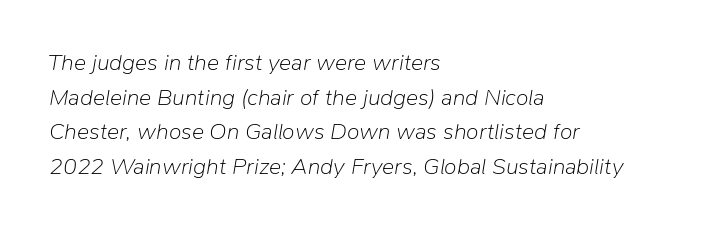
One-word summary of the alignment: left. Caption: standard tracking, unaltered. Students, observe: this is what conventionally led text looks like. Underlining? Definitely not there. Designer's note — italics engaged. Stems here are at most as thick as an everyday book face.
